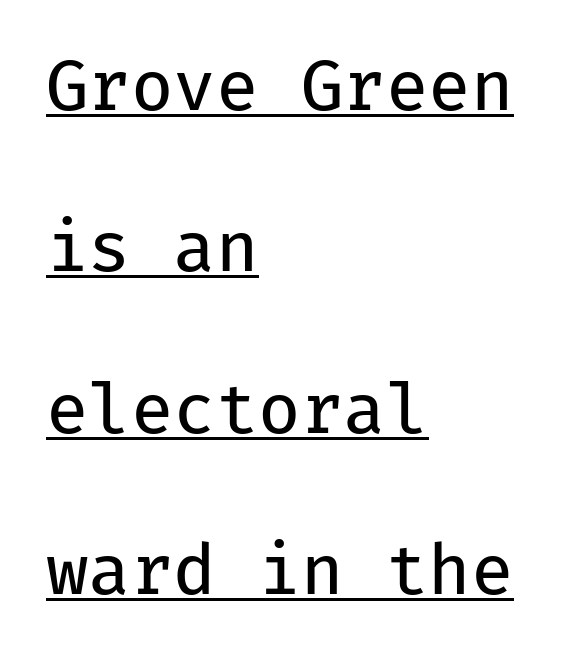
{"serif": "no", "italic": "no", "bold": "no", "weight": "regular", "width": "normal", "stroke_contrast": "low", "x_height": "medium", "monospaced": "yes", "underline": "yes", "align": "left", "line_spacing": "loose", "line_spacing_ratio": 2.34, "letter_spacing": "normal", "letter_spacing_em": 0.0, "glyph_px": 69}
